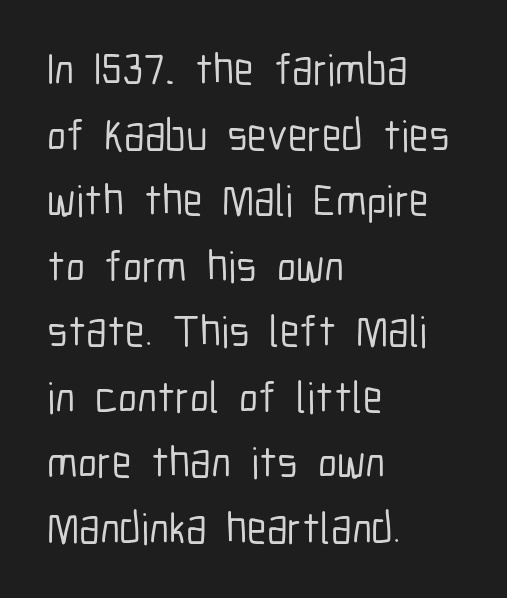
The image shows 44 px condensed sans-serif type, upright; set left-aligned, normal line spacing (1.49x), normal letter spacing, not underlined; low stroke contrast and a medium x-height.
